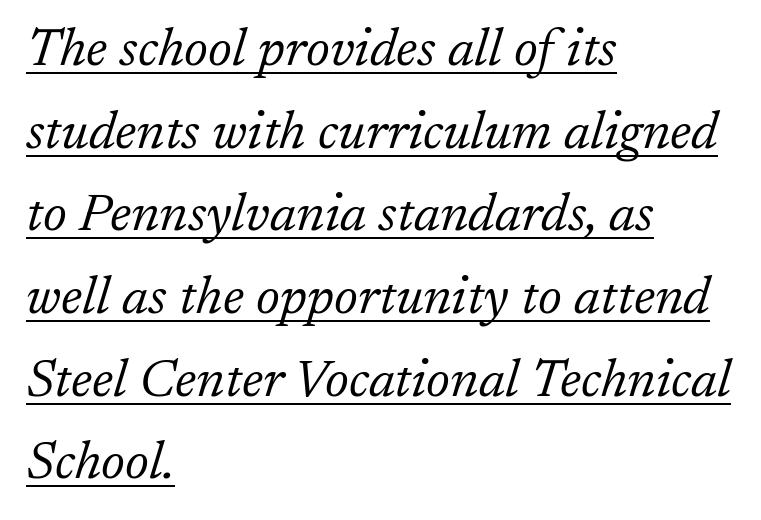
Q: Is the text bold? A: No.
Q: Is the text italic (slanted)? A: Yes, it leans right by about 17 degrees.
Q: Is the typeface a serif or a sans-serif typeface? A: Serif.
Q: Is the text underlined? A: Yes.
Q: How is the paragraph aligned? A: Left-aligned.
Q: Is the spacing between letters normal or unusually wide? A: Normal.
Q: Is the spacing between lines tight, normal or loose? A: Normal.
Q: Width (condensed, normal, or wide)? A: Normal.
Q: Stroke contrast? A: Low.
Q: x-height? A: Medium.
Q: Monospaced? A: No.
